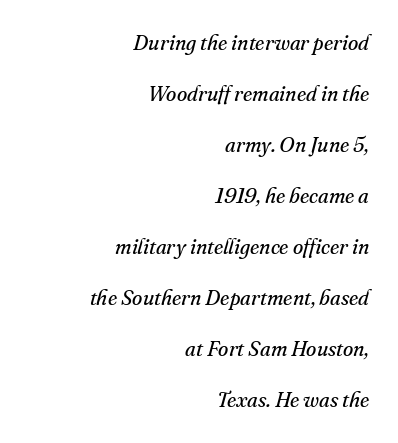
{"italic": "yes", "lean": "right", "slant_degrees": 16, "bold": "no", "underline": "no", "align": "right", "line_spacing": "loose", "line_spacing_ratio": 2.43, "letter_spacing": "normal", "letter_spacing_em": 0.0, "glyph_px": 21}
